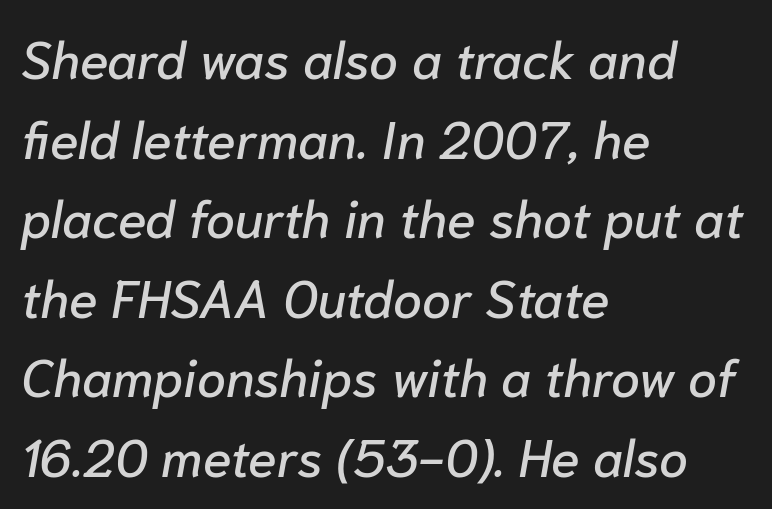
Spacing verdict: proportional, widths tailored to each character. This rendering leaves character spacing at its baseline value. A student would call this left alignment; a typographer would say flush left, rag right. A bare baseline throughout the passage.
